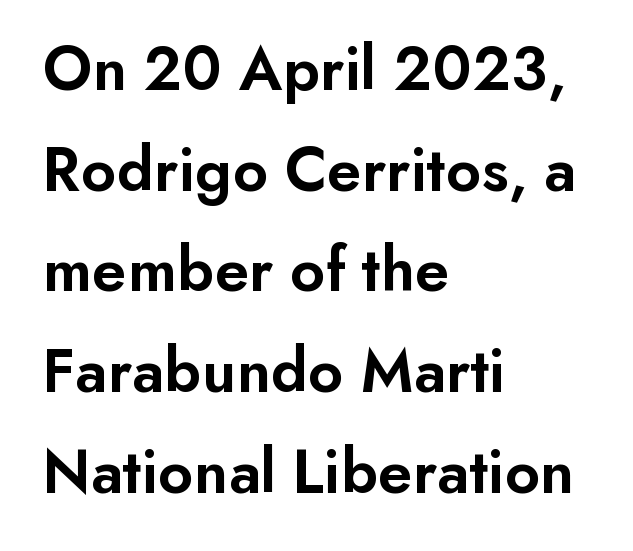
Compared with an ordinary text face, these strokes are moderately heavier — a semibold. The glyphs in this specimen are sans serif. Does the copy run flush right? No — it runs flush left. Regular leading.
